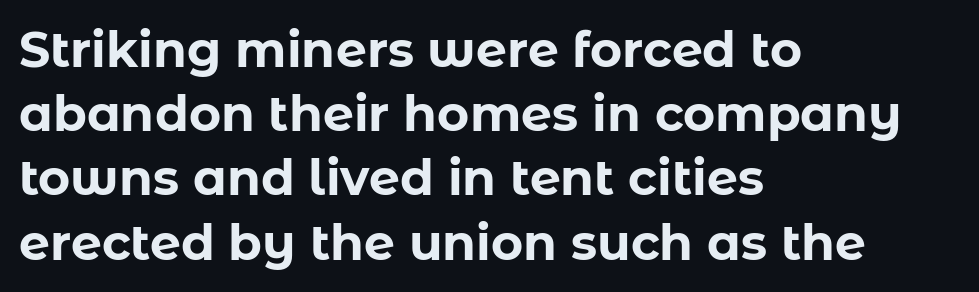
{"serif": "no", "italic": "no", "bold": "yes", "weight": "bold", "width": "normal", "stroke_contrast": "low", "x_height": "medium", "monospaced": "no", "underline": "no", "align": "left", "line_spacing": "normal", "line_spacing_ratio": 1.31, "letter_spacing": "normal", "letter_spacing_em": 0.0, "glyph_px": 49}
